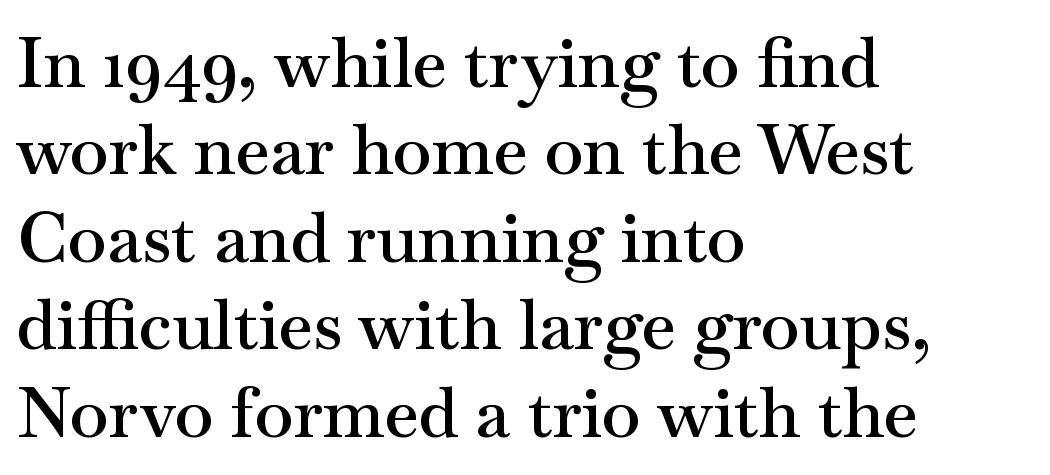
The image shows 70 px semibold, wide serif type, upright; set left-aligned, normal line spacing (1.25x), normal letter spacing, not underlined; medium stroke contrast and a small x-height.
